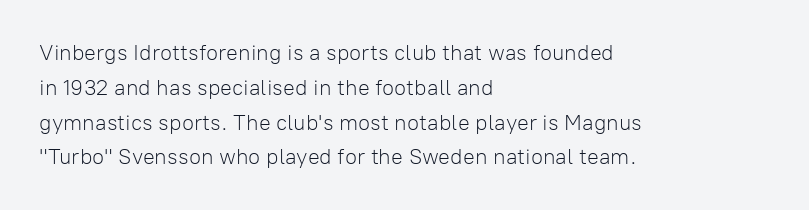
{"italic": "no", "bold": "no", "underline": "no", "align": "left", "line_spacing": "normal", "line_spacing_ratio": 1.58, "letter_spacing": "normal", "letter_spacing_em": 0.0, "glyph_px": 22}
